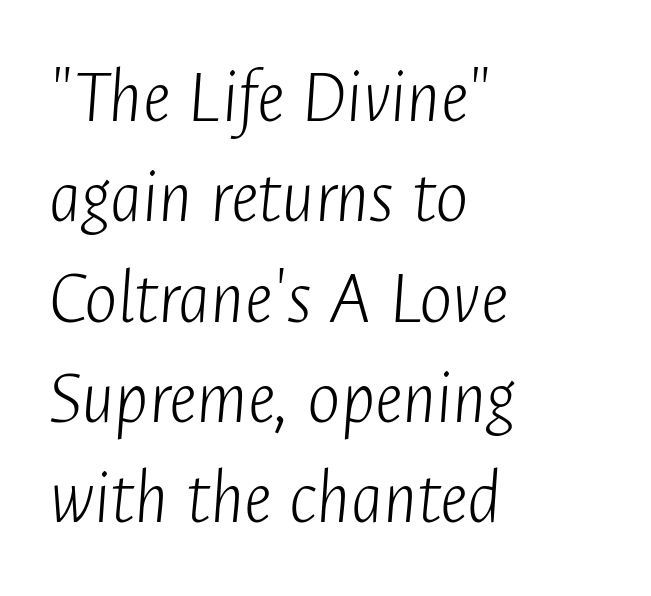
Q: Is the text bold? A: No.
Q: Is the text italic (slanted)? A: Yes, it leans right by about 4 degrees.
Q: Is the text underlined? A: No.
Q: How is the paragraph aligned? A: Left-aligned.
Q: Is the spacing between letters normal or unusually wide? A: Normal.
Q: Is the spacing between lines tight, normal or loose? A: Normal.
Q: Width (condensed, normal, or wide)? A: Condensed.
Q: Stroke contrast? A: Low.
Q: x-height? A: Medium.
Q: Monospaced? A: No.
